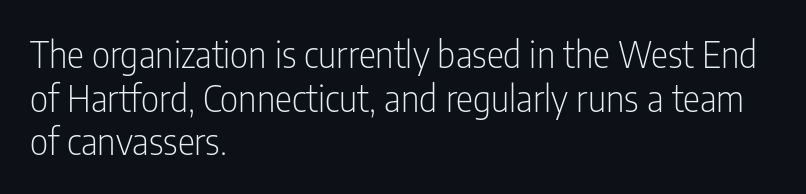
The image shows 36 px light, condensed sans-serif type, upright; set left-aligned, line spacing 1.21x, normal letter spacing, not underlined; low stroke contrast and a medium x-height.
